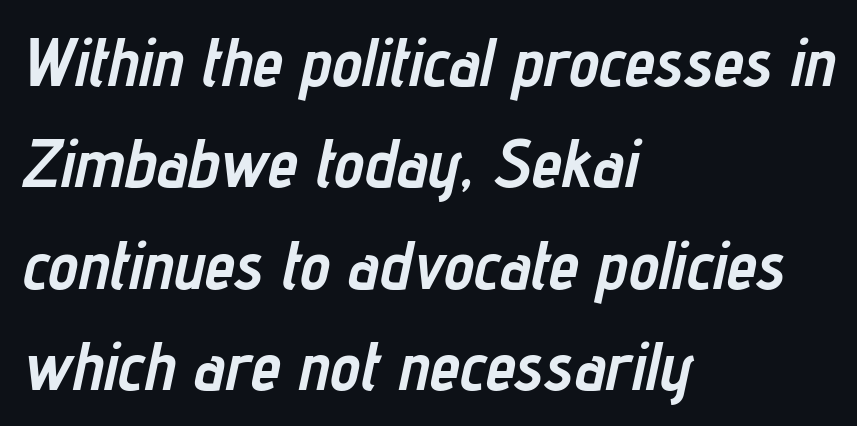
The image shows 68 px semibold, condensed type, italic (leaning right); set left-aligned, normal line spacing (1.49x), normal letter spacing, not underlined; low stroke contrast and a medium x-height.
